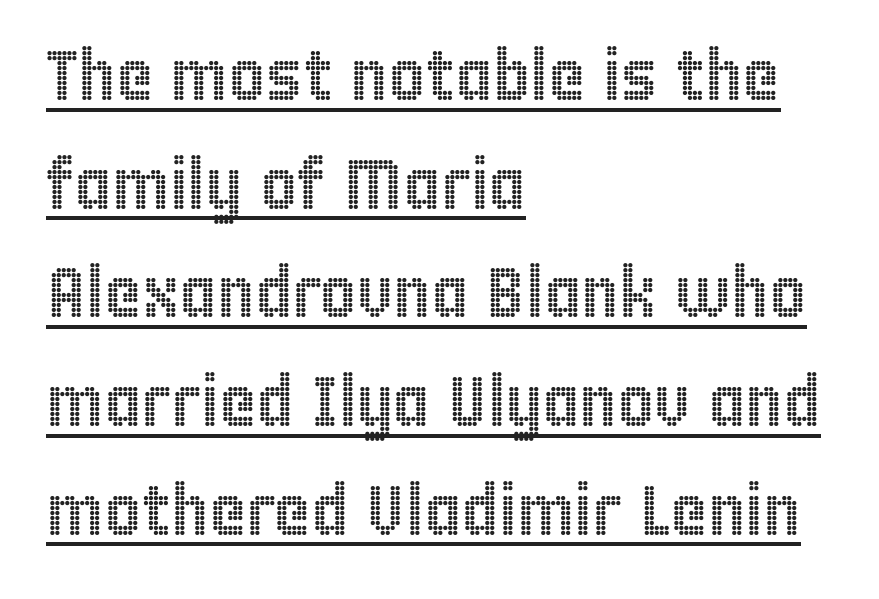
{"italic": "no", "width": "condensed", "x_height": "large", "monospaced": "no", "underline": "yes", "align": "left", "line_spacing": "normal", "line_spacing_ratio": 1.53, "letter_spacing": "normal", "letter_spacing_em": 0.0, "glyph_px": 71}
